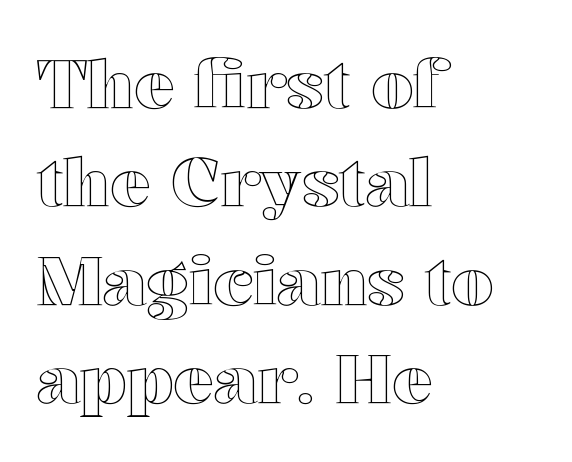
Q: Is the text italic (slanted)? A: No, it is upright.
Q: Is the text underlined? A: No.
Q: How is the paragraph aligned? A: Left-aligned.
Q: Is the spacing between letters normal or unusually wide? A: Normal.
Q: Is the spacing between lines tight, normal or loose? A: Normal.
Q: Width (condensed, normal, or wide)? A: Wide.
Q: x-height? A: Medium.
Q: Monospaced? A: No.
